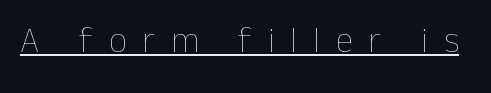
Q: Is the text bold? A: No.
Q: Is the text italic (slanted)? A: No, it is upright.
Q: Is the text underlined? A: Yes.
Q: Is the spacing between letters normal or unusually wide? A: Unusually wide.
Q: Width (condensed, normal, or wide)? A: Normal.
Q: Stroke contrast? A: Low.
Q: x-height? A: Medium.
Q: Monospaced? A: No.
